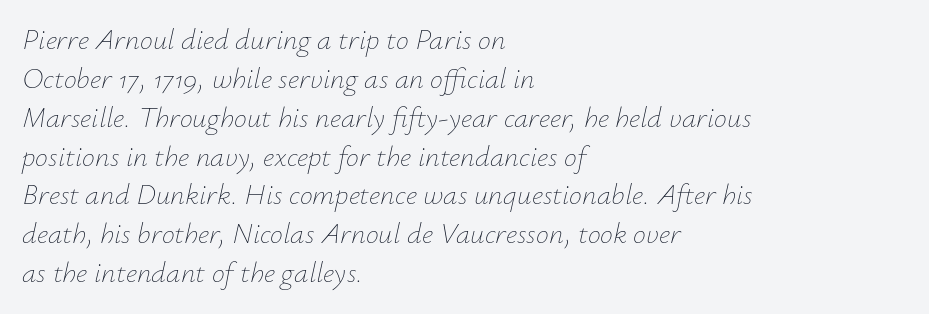
Stems and bowls with no extra thickness — not bold. The letterforms sit shoulder to shoulder at normal distance. Varying glyph widths throughout — classic text-font behaviour. The passage is arranged the way most books set body copy — flush left.
